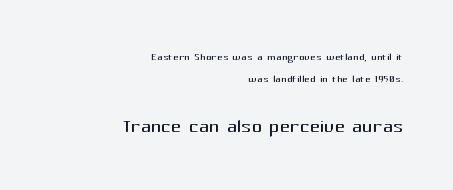
The image shows 25 px text type, upright; set right-aligned, normal line spacing (1.57x), normal letter spacing, not underlined; the second (bottom) block is 1.79x larger.
